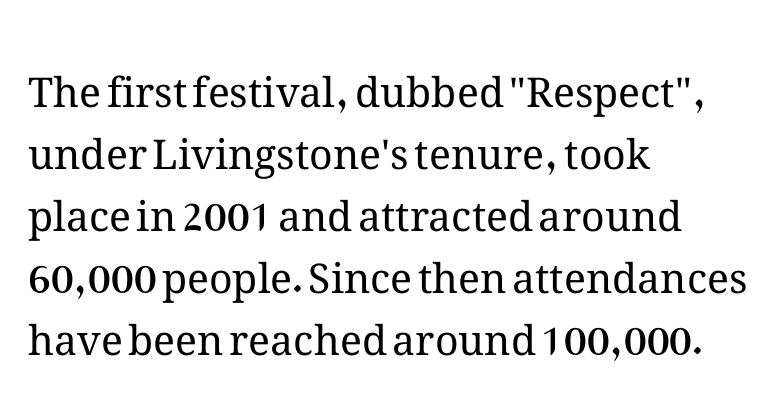
Q: Is the text bold? A: No.
Q: Is the text italic (slanted)? A: No, it is upright.
Q: Is the text underlined? A: No.
Q: How is the paragraph aligned? A: Left-aligned.
Q: Is the spacing between letters normal or unusually wide? A: Normal.
Q: Is the spacing between lines tight, normal or loose? A: Normal.
Q: Width (condensed, normal, or wide)? A: Normal.
Q: Stroke contrast? A: Medium.
Q: x-height? A: Medium.
Q: Monospaced? A: No.
